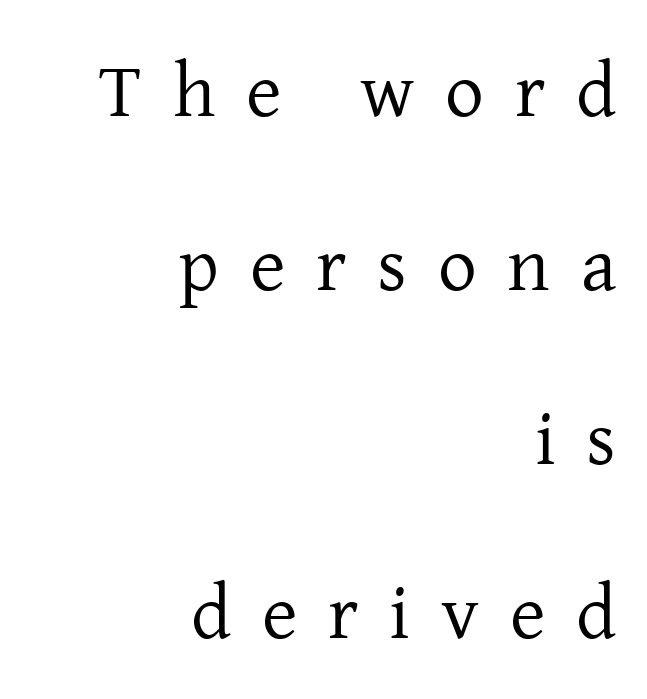
No letter is thick-stroked: the sample isn't bold. Note the varied advance widths — an 'i' is clearly narrower than an 'm'. Typeset ragged left — the right edge is the straight one. A typesetter would label this face a serif. No italicization has been applied; the sample stays upright. The gaps between neighbouring characters are conspicuously large.
